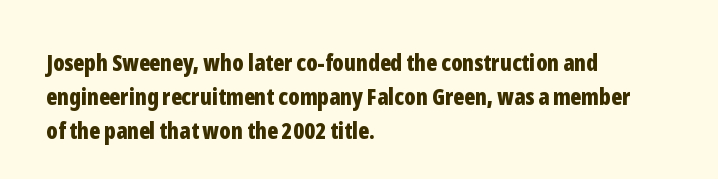
The image shows 23 px bold type, upright; set left-aligned, normal line spacing (1.47x), normal letter spacing, not underlined.
